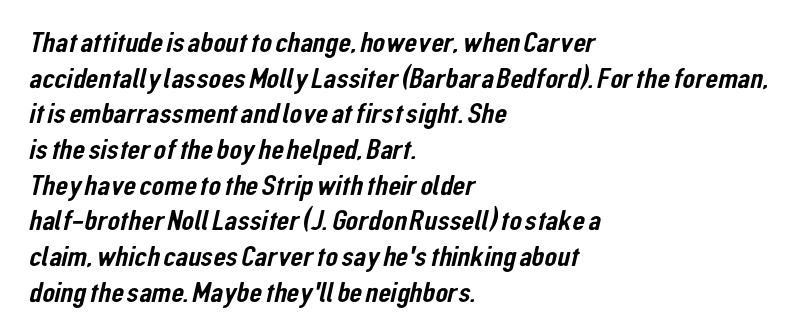
Nobody touched the tracking dial on this one. Check under the words: just untouched page. Character widths vary here, with narrow letters taking less room than wide ones. Observe the absence of serifs on each vertical stroke in this sample. The setting favours the left margin, as ordinary paragraphs usually do.
